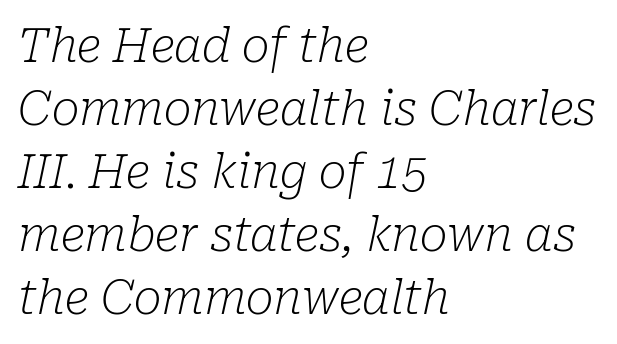
{"serif": "yes", "italic": "yes", "lean": "right", "slant_degrees": 10, "bold": "no", "weight": "light", "width": "normal", "stroke_contrast": "low", "x_height": "medium", "monospaced": "no", "underline": "no", "align": "left", "line_spacing": "normal", "line_spacing_ratio": 1.34, "letter_spacing": "normal", "letter_spacing_em": 0.0, "glyph_px": 47}
